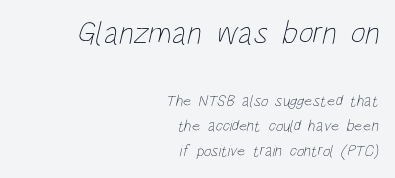
{"bold": "no", "weight": "thin", "width": "condensed", "stroke_contrast": "low", "x_height": "large", "monospaced": "no", "underline": "no", "align": "right", "line_spacing": "normal", "line_spacing_ratio": 1.57, "letter_spacing": "normal", "letter_spacing_em": 0.0, "larger_block": "first", "size_ratio": 2.0, "glyph_px": 32}
